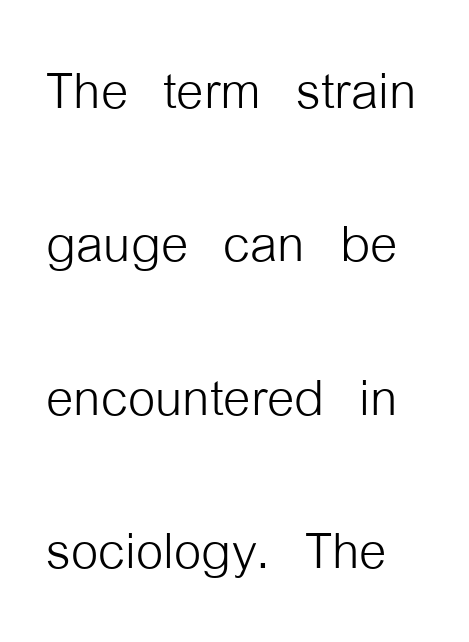
The image shows 70 px light, condensed sans-serif type, upright; set loose line spacing (2.19x), normal letter spacing, not underlined; low stroke contrast and a medium x-height.
